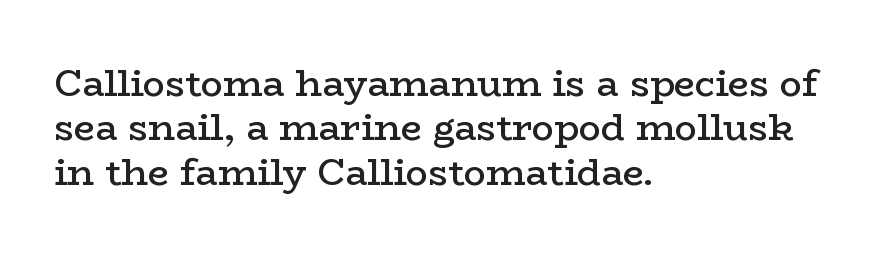
Unmarked baselines from the first word to the last. I'd describe the lettering as semibold — firm but not a full bold. These lines are set flush left with a ragged right edge. Do the characters align in a grid? No, the font is proportional. The type is set solid horizontally, with unmodified tracking.
